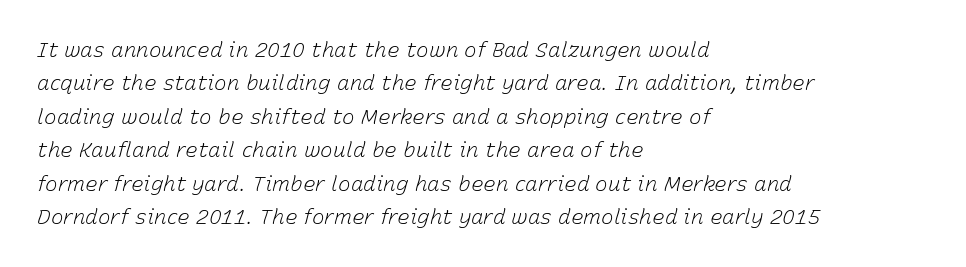
Decoration check: the copy has no underline. Line beginnings align vertically; line endings do not. This sample uses plain, unmodified letter spacing. Notice how descenders clear the ascenders below comfortably — that's standard leading. Ink coverage per letter is moderate at most. The rendering applies a slant to the glyphs.
